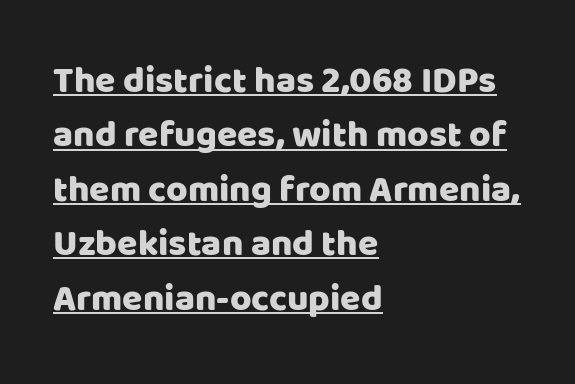
The image shows 37 px sans-serif type, upright; set left-aligned, normal line spacing (1.47x), normal letter spacing, underlined; low stroke contrast and a large x-height.
